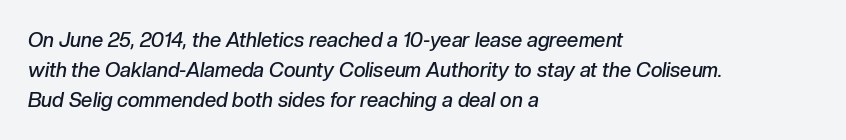
The image shows 20 px text type, italic (leaning right); set left-aligned, normal line spacing (1.49x), normal letter spacing, not underlined.
